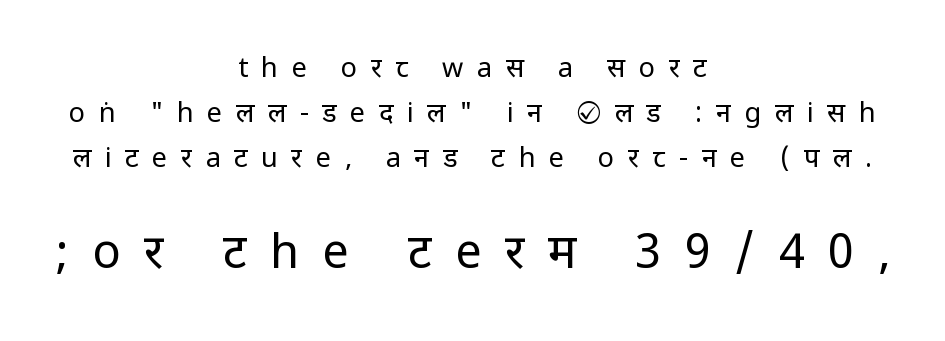
{"serif": "no", "italic": "no", "bold": "no", "weight": "regular", "width": "condensed", "stroke_contrast": "low", "underline": "no", "align": "center", "line_spacing": "normal", "line_spacing_ratio": 1.66, "letter_spacing": "wide", "letter_spacing_em": 0.5, "larger_block": "second", "size_ratio": 1.74, "glyph_px": 47}
